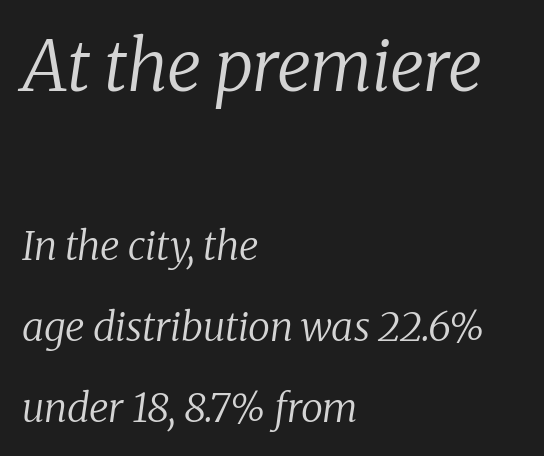
A student would call this left alignment; a typographer would say flush left, rag right. Compare the two chunks: the upper has the greater cap height. Looking at the ascenders, they clearly lean. Is this a fixed-width face? No — the glyphs have proportional, varying widths. Is the letter spacing exaggerated? No — it looks like the ordinary default.
